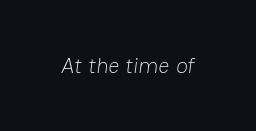
Q: Is the text bold? A: No.
Q: Is the text underlined? A: No.
Q: Is the spacing between letters normal or unusually wide? A: Normal.
